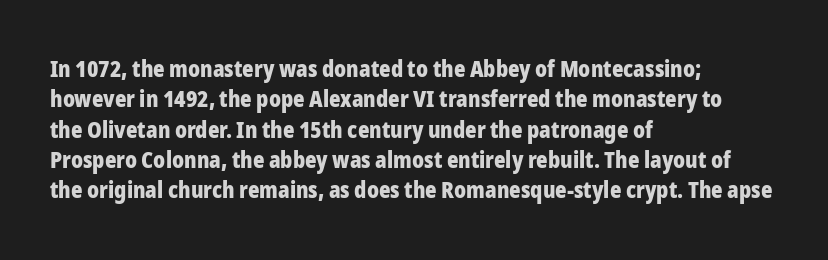
Q: Is the text bold? A: Yes.
Q: Is the text italic (slanted)? A: No, it is upright.
Q: Is the text underlined? A: No.
Q: How is the paragraph aligned? A: Left-aligned.
Q: Is the spacing between letters normal or unusually wide? A: Normal.
Q: Is the spacing between lines tight, normal or loose? A: Normal.
